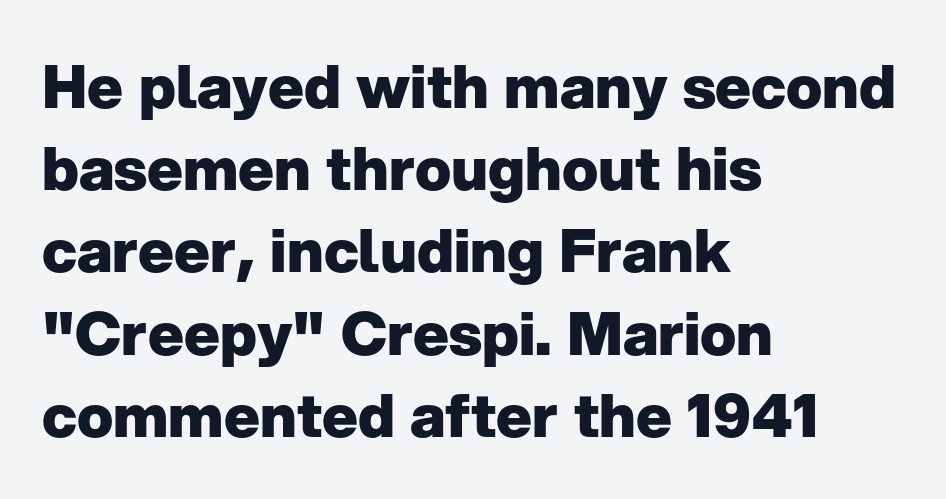
{"serif": "no", "italic": "no", "bold": "yes", "weight": "heavy", "width": "normal", "stroke_contrast": "low", "x_height": "medium", "monospaced": "no", "underline": "no", "align": "left", "line_spacing": "normal", "line_spacing_ratio": 1.37, "letter_spacing": "normal", "letter_spacing_em": 0.0, "glyph_px": 60}
